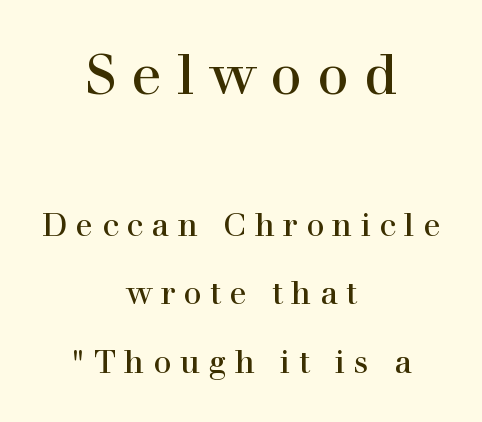
Q: Is the text italic (slanted)? A: No, it is upright.
Q: Is the typeface a serif or a sans-serif typeface? A: Serif.
Q: Is the text underlined? A: No.
Q: How is the paragraph aligned? A: Centered.
Q: Is the spacing between letters normal or unusually wide? A: Unusually wide.
Q: Is the spacing between lines tight, normal or loose? A: Loose.
Q: Which block of text is set in a larger size, the first (top) or the second (bottom)? A: The first (top) one.
Q: Width (condensed, normal, or wide)? A: Normal.
Q: x-height? A: Medium.
Q: Monospaced? A: No.
